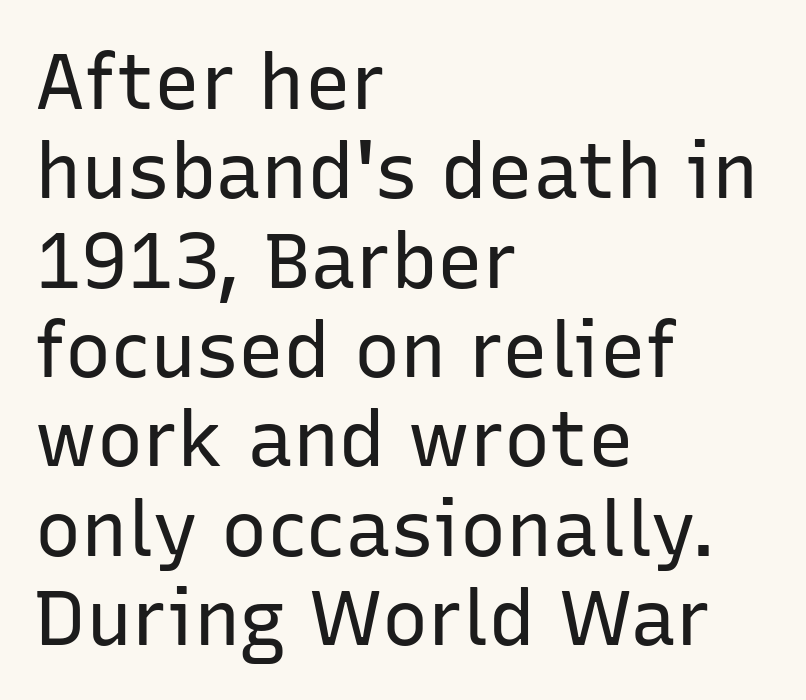
{"serif": "no", "italic": "no", "bold": "no", "weight": "regular", "width": "normal", "stroke_contrast": "low", "x_height": "medium", "monospaced": "no", "underline": "no", "align": "left", "line_spacing_ratio": 1.16, "letter_spacing": "normal", "letter_spacing_em": 0.0, "glyph_px": 77}
